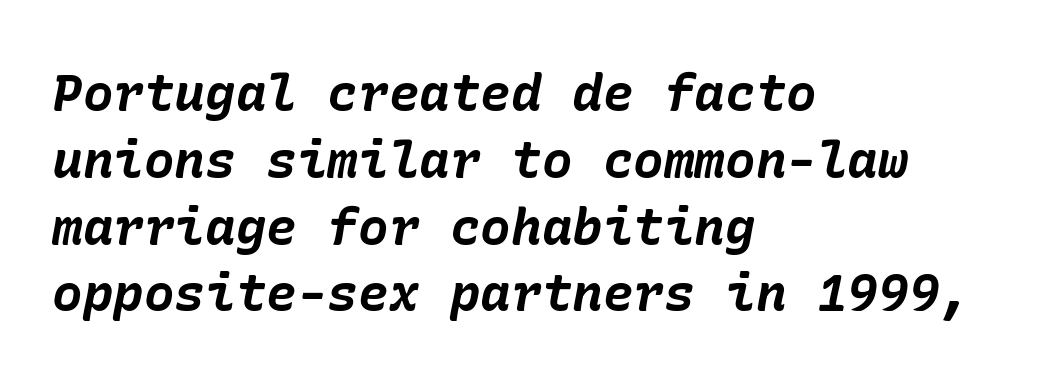
Q: Is the text bold? A: Yes.
Q: Is the text italic (slanted)? A: Yes, it leans right by about 10 degrees.
Q: Is the text underlined? A: No.
Q: How is the paragraph aligned? A: Left-aligned.
Q: Is the spacing between letters normal or unusually wide? A: Normal.
Q: Is the spacing between lines tight, normal or loose? A: Normal.
Q: Width (condensed, normal, or wide)? A: Normal.
Q: Stroke contrast? A: Low.
Q: x-height? A: Medium.
